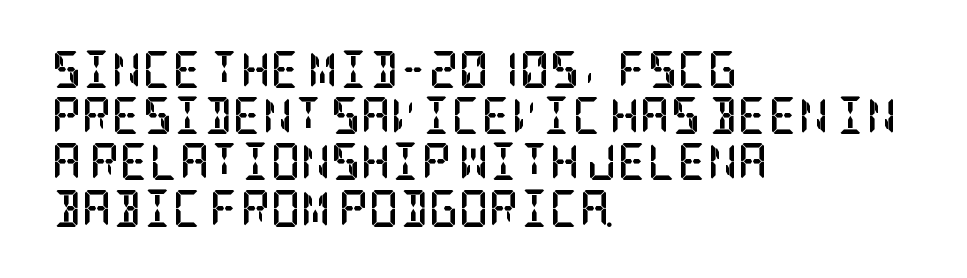
Q: Is the text bold? A: Yes.
Q: Is the text italic (slanted)? A: No, it is upright.
Q: Is the typeface a serif or a sans-serif typeface? A: Serif.
Q: Is the text underlined? A: No.
Q: How is the paragraph aligned? A: Left-aligned.
Q: Is the spacing between letters normal or unusually wide? A: Normal.
Q: Is the spacing between lines tight, normal or loose? A: Normal.
Q: Width (condensed, normal, or wide)? A: Condensed.
Q: Stroke contrast? A: Low.
Q: x-height? A: Large.
